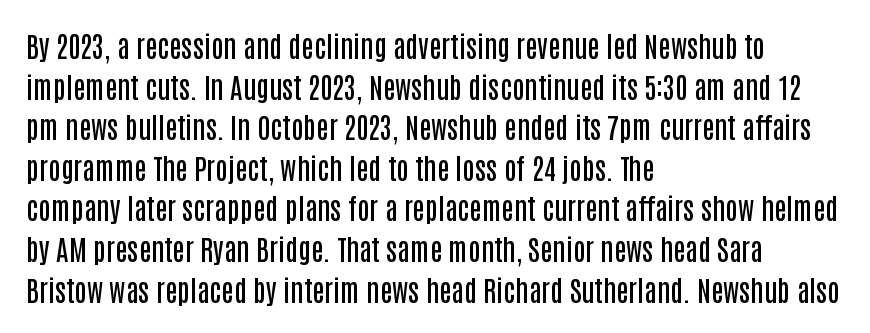
Q: Is the text bold? A: Semi-bold.
Q: Is the text italic (slanted)? A: No, it is upright.
Q: Is the typeface a serif or a sans-serif typeface? A: Sans-serif.
Q: Is the text underlined? A: No.
Q: How is the paragraph aligned? A: Left-aligned.
Q: Is the spacing between letters normal or unusually wide? A: Normal.
Q: Is the spacing between lines tight, normal or loose? A: Normal.
Q: Width (condensed, normal, or wide)? A: Condensed.
Q: Stroke contrast? A: Low.
Q: x-height? A: Large.
Q: Monospaced? A: No.
